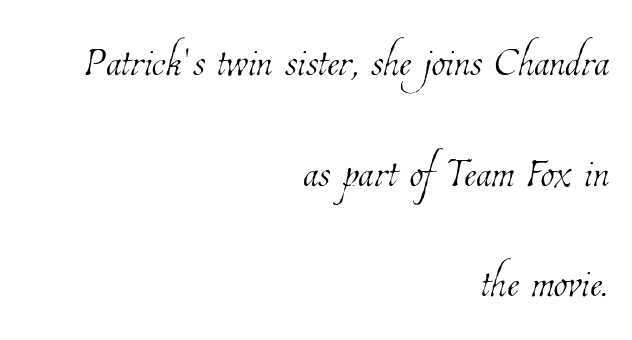
The image shows 57 px thin, condensed type; set right-aligned, loose line spacing (1.94x), normal letter spacing, not underlined; low stroke contrast and a medium x-height.
